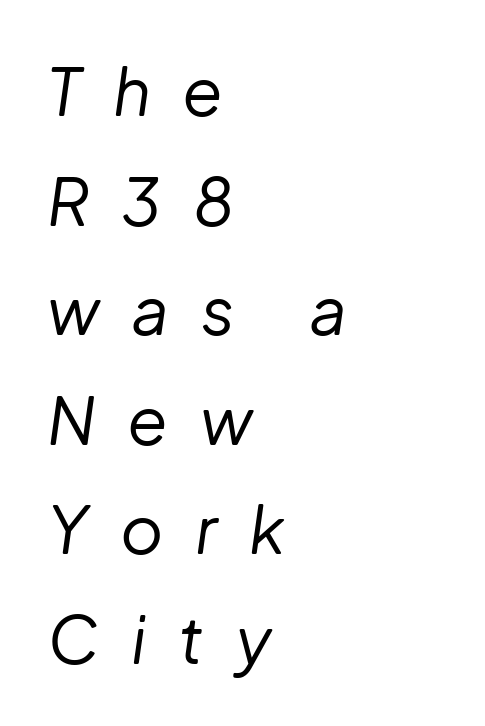
{"italic": "yes", "lean": "right", "slant_degrees": 8, "bold": "no", "weight": "regular", "width": "normal", "stroke_contrast": "low", "x_height": "medium", "monospaced": "no", "underline": "no", "align": "left", "line_spacing": "normal", "line_spacing_ratio": 1.66, "letter_spacing": "wide", "letter_spacing_em": 0.48, "glyph_px": 66}
